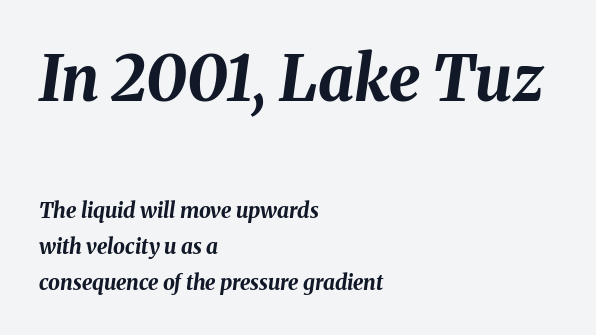
Think of a printed novel: that variable character pitch is what you see here. Look at the stroke-to-counter ratio: heavy, a bold. Top chunk: large. Bottom chunk: small. This rendering uses left alignment, leaving the right contour irregular. Emphasis-style slanted type is in use. Nothing unusual about the tracking: characters are spaced as the font intends.
